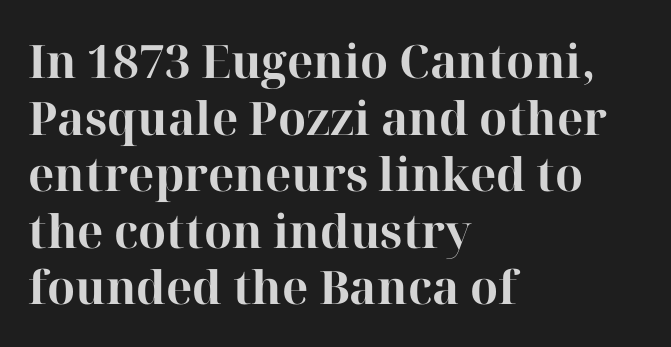
Q: Is the text bold? A: Yes.
Q: Is the text italic (slanted)? A: No, it is upright.
Q: Is the typeface a serif or a sans-serif typeface? A: Serif.
Q: Is the text underlined? A: No.
Q: How is the paragraph aligned? A: Left-aligned.
Q: Is the spacing between letters normal or unusually wide? A: Normal.
Q: Width (condensed, normal, or wide)? A: Normal.
Q: Stroke contrast? A: High.
Q: x-height? A: Medium.
Q: Monospaced? A: No.
